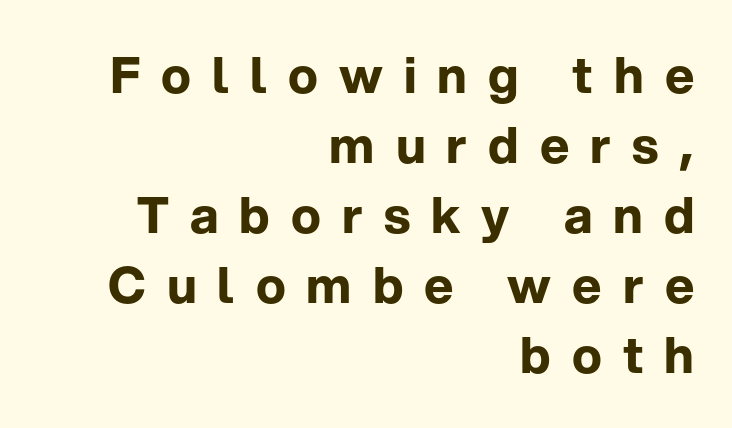
{"serif": "no", "italic": "no", "bold": "yes", "weight": "bold", "width": "normal", "stroke_contrast": "low", "x_height": "medium", "monospaced": "no", "underline": "no", "align": "right", "line_spacing": "normal", "line_spacing_ratio": 1.4, "letter_spacing": "wide", "letter_spacing_em": 0.42, "glyph_px": 50}
